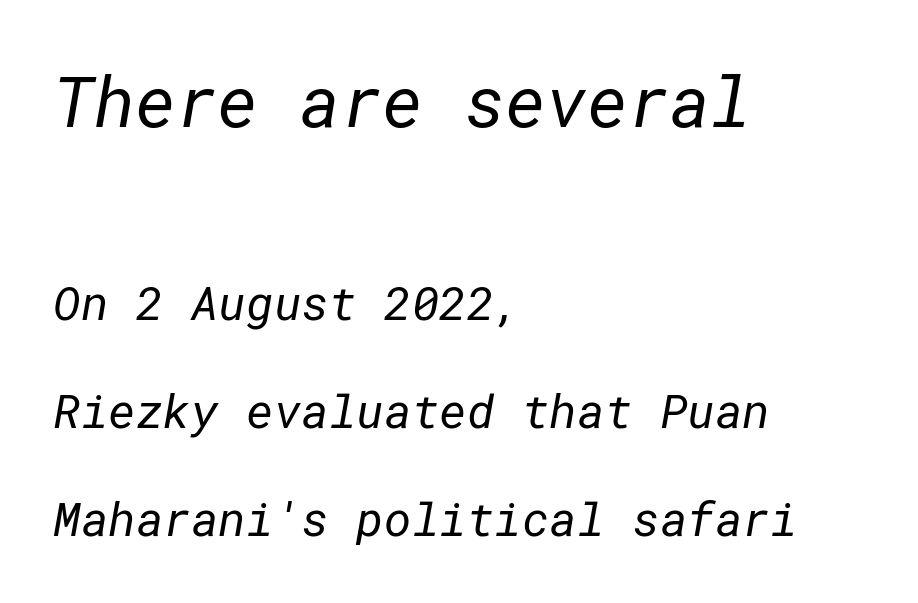
{"serif": "no", "bold": "no", "weight": "regular", "width": "normal", "stroke_contrast": "low", "x_height": "medium", "underline": "no", "align": "left", "line_spacing": "loose", "line_spacing_ratio": 2.3, "letter_spacing": "normal", "letter_spacing_em": 0.0, "larger_block": "first", "size_ratio": 1.49, "glyph_px": 70}
